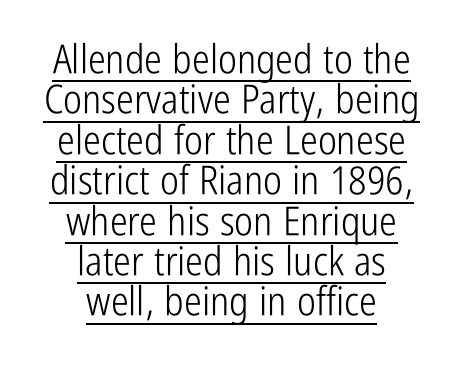
{"serif": "no", "italic": "no", "bold": "no", "weight": "light", "width": "condensed", "stroke_contrast": "low", "x_height": "medium", "monospaced": "no", "underline": "yes", "align": "center", "line_spacing": "tight", "line_spacing_ratio": 1.01, "letter_spacing": "normal", "letter_spacing_em": 0.0, "glyph_px": 40}
